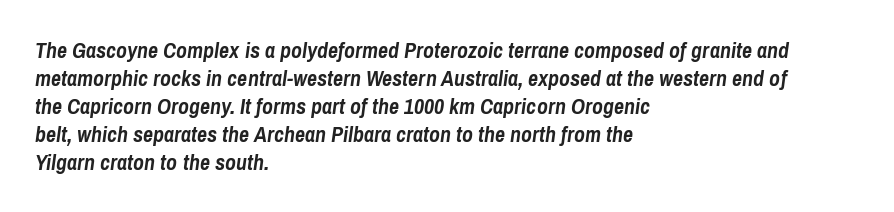
Q: Is the text bold? A: Yes.
Q: Is the text italic (slanted)? A: Yes, it leans right by about 8 degrees.
Q: Is the text underlined? A: No.
Q: How is the paragraph aligned? A: Left-aligned.
Q: Is the spacing between letters normal or unusually wide? A: Normal.
Q: Is the spacing between lines tight, normal or loose? A: Normal.
